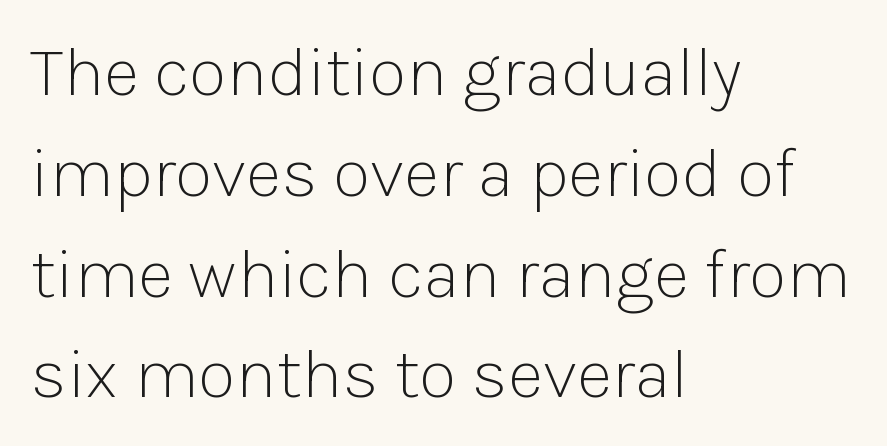
The image shows 70 px light sans-serif type, upright; set left-aligned, normal line spacing (1.44x), normal letter spacing, not underlined; low stroke contrast and a medium x-height.
